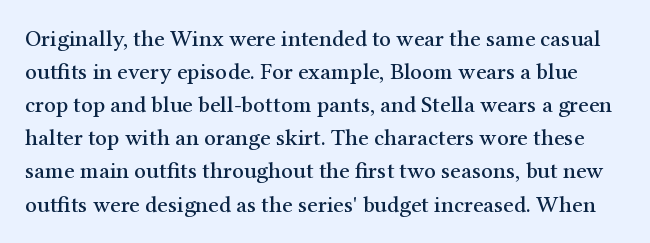
{"italic": "no", "underline": "no", "line_spacing": "normal", "line_spacing_ratio": 1.44, "letter_spacing": "normal", "letter_spacing_em": 0.0, "glyph_px": 23}
